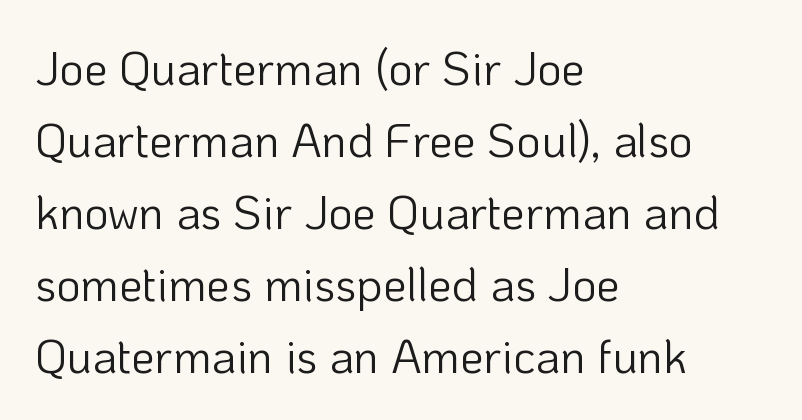
{"serif": "no", "italic": "no", "bold": "no", "weight": "light", "width": "normal", "stroke_contrast": "low", "x_height": "medium", "monospaced": "no", "underline": "no", "align": "left", "line_spacing": "normal", "line_spacing_ratio": 1.53, "letter_spacing": "normal", "letter_spacing_em": 0.0, "glyph_px": 47}
